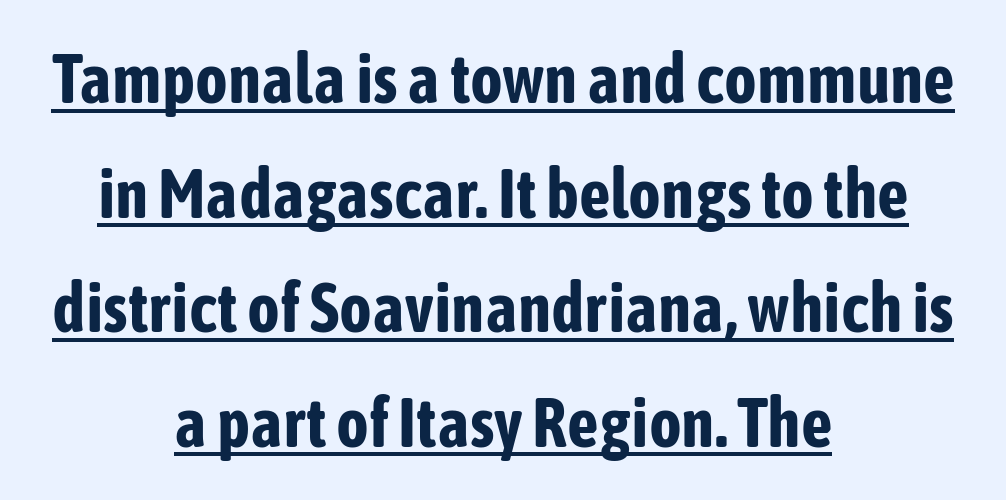
Every stem runs plumb, perpendicular to the baseline. Honestly, the underline is the first thing you notice here. Successive baselines arrive at the customary interval. Casual observation: everything's sitting right in the middle.
